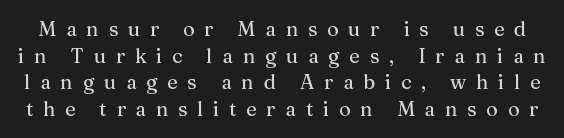
Q: Is the text italic (slanted)? A: No, it is upright.
Q: Is the text underlined? A: No.
Q: Is the spacing between letters normal or unusually wide? A: Unusually wide.
Q: Is the spacing between lines tight, normal or loose? A: Normal.
